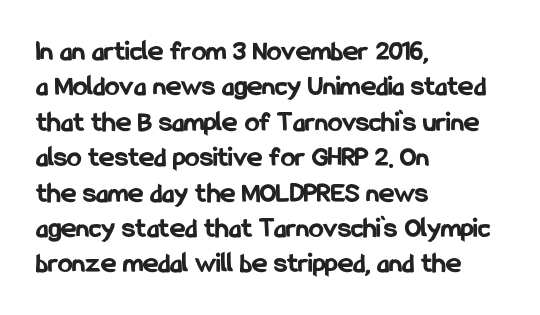
The area under the type is left untouched. The characters display no serif detailing; their extremities are plain. This is the regular roman posture of the typeface. The type is set solid horizontally, with unmodified tracking.
